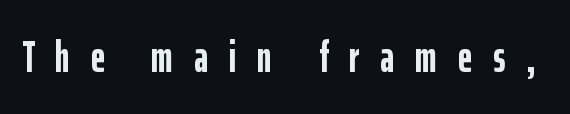
Q: Is the text bold? A: Yes.
Q: Is the text italic (slanted)? A: No, it is upright.
Q: Is the typeface a serif or a sans-serif typeface? A: Sans-serif.
Q: Is the text underlined? A: No.
Q: Is the spacing between letters normal or unusually wide? A: Unusually wide.
Q: Width (condensed, normal, or wide)? A: Condensed.
Q: Stroke contrast? A: Low.
Q: x-height? A: Medium.
Q: Monospaced? A: No.
